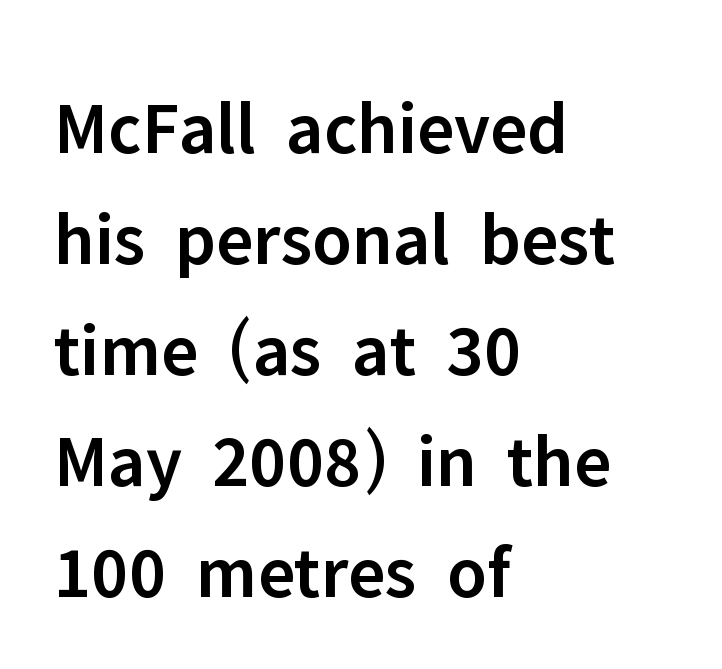
A typesetter would call this proportional, since set widths differ per character. Stems and bowls a touch heavier than normal — semibold. Are there feet on the stems? There aren't — it's a sans. Style check: upright.
